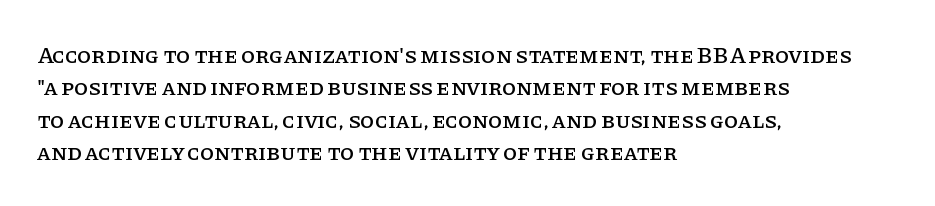
Rule under the text: the space is simply empty. Glyph-to-glyph distance matches everyday printed text. This block has exactly the height ordinary leading produces. Every character sits straight up, as roman type does. Teacher's note: observe the even left margin — that is flush-left alignment.
